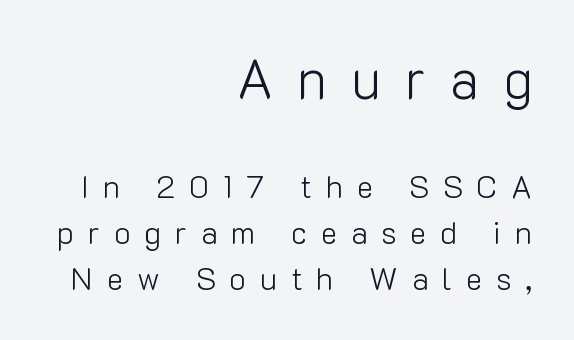
{"serif": "no", "italic": "no", "bold": "no", "weight": "light", "width": "normal", "stroke_contrast": "low", "x_height": "medium", "monospaced": "no", "underline": "no", "align": "right", "line_spacing": "normal", "line_spacing_ratio": 1.48, "letter_spacing": "wide", "letter_spacing_em": 0.45, "larger_block": "first", "size_ratio": 1.74, "glyph_px": 54}
